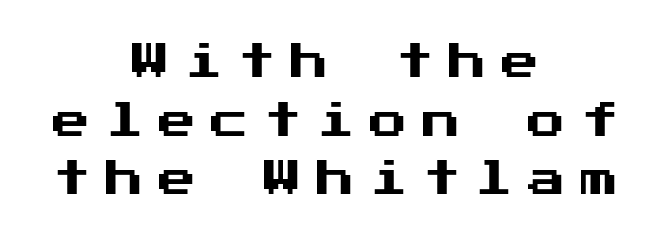
Q: Is the text italic (slanted)? A: No, it is upright.
Q: Is the typeface a serif or a sans-serif typeface? A: Sans-serif.
Q: Is the text underlined? A: No.
Q: How is the paragraph aligned? A: Centered.
Q: Is the spacing between letters normal or unusually wide? A: Unusually wide.
Q: Is the spacing between lines tight, normal or loose? A: Normal.
Q: Width (condensed, normal, or wide)? A: Normal.
Q: Stroke contrast? A: Medium.
Q: x-height? A: Medium.
